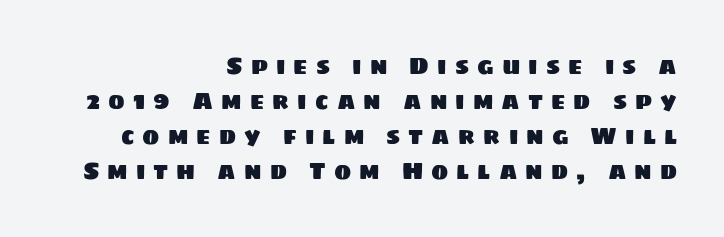
{"underline": "no", "align": "right", "line_spacing": "normal", "line_spacing_ratio": 1.52, "letter_spacing": "wide", "letter_spacing_em": 0.35, "glyph_px": 23}
